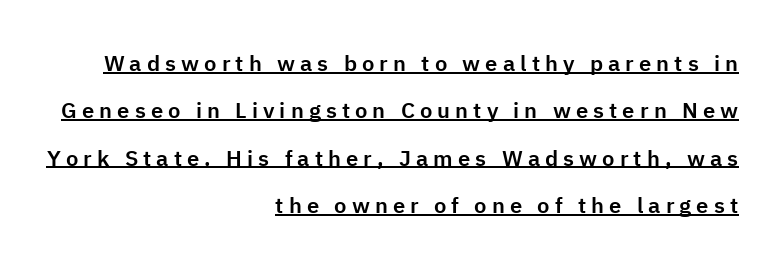
This rendering features underlined lettering. The leading is generous, giving the passage an open texture. Characters follow at a spacing far wider than the type designer built in. The paragraph has a hard right edge and a soft left edge. A roman cut, with each character standing at attention.
